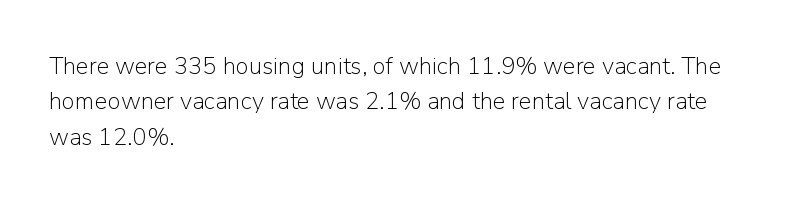
{"italic": "no", "bold": "no", "underline": "no", "align": "left", "line_spacing": "normal", "line_spacing_ratio": 1.47, "letter_spacing": "normal", "letter_spacing_em": 0.0, "glyph_px": 24}
